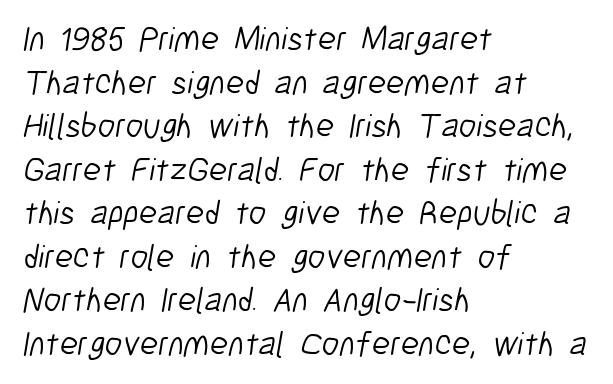
Here the designer chose a conventional face with non-uniform glyph widths. The face looks like a standard text weight, possibly lighter. Descender tails drop into unmarked territory. The line-height multiplier appears to be the usual default. The gaps between neighbouring characters are ordinary and unremarkable. Short and long lines alike share a common starting point at left.
